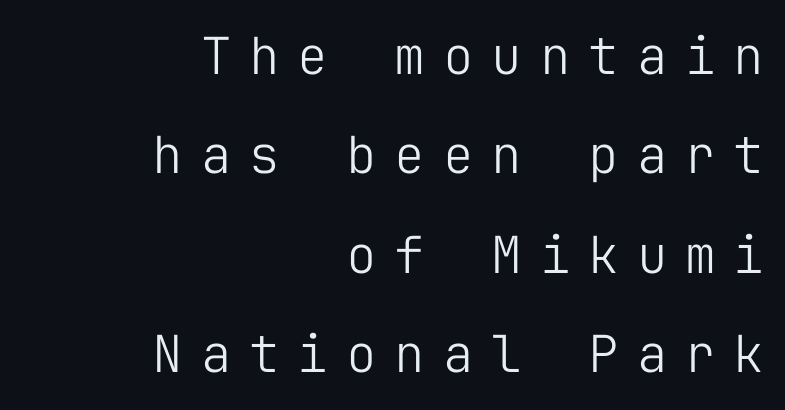
The image shows 51 px light sans-serif type, upright, monospaced; set right-aligned, loose line spacing (1.95x), unusually wide letter spacing (+0.35 em), not underlined; low stroke contrast and a medium x-height.
